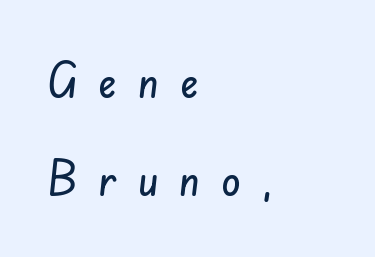
The image shows 49 px condensed sans-serif type; set left-aligned, loose line spacing (2.01x), unusually wide letter spacing (+0.43 em), not underlined; low stroke contrast and a small x-height.
